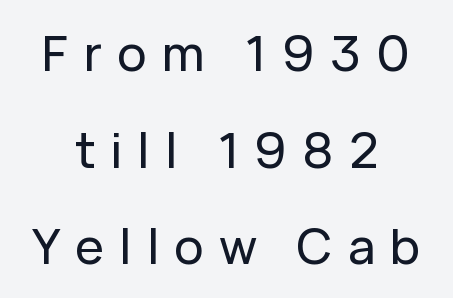
The image shows 49 px sans-serif type, upright; set centered, loose line spacing (1.97x), unusually wide letter spacing (+0.31 em), not underlined; low stroke contrast and a medium x-height.
